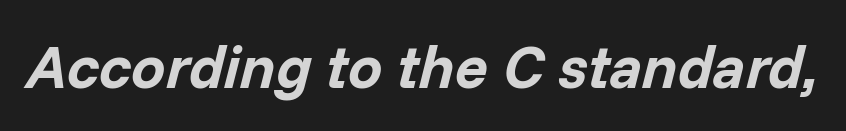
Q: Is the text bold? A: Yes.
Q: Is the text italic (slanted)? A: Yes, it leans right by about 14 degrees.
Q: Is the text underlined? A: No.
Q: Is the spacing between letters normal or unusually wide? A: Normal.
Q: Width (condensed, normal, or wide)? A: Normal.
Q: Stroke contrast? A: Low.
Q: x-height? A: Medium.
Q: Monospaced? A: No.
